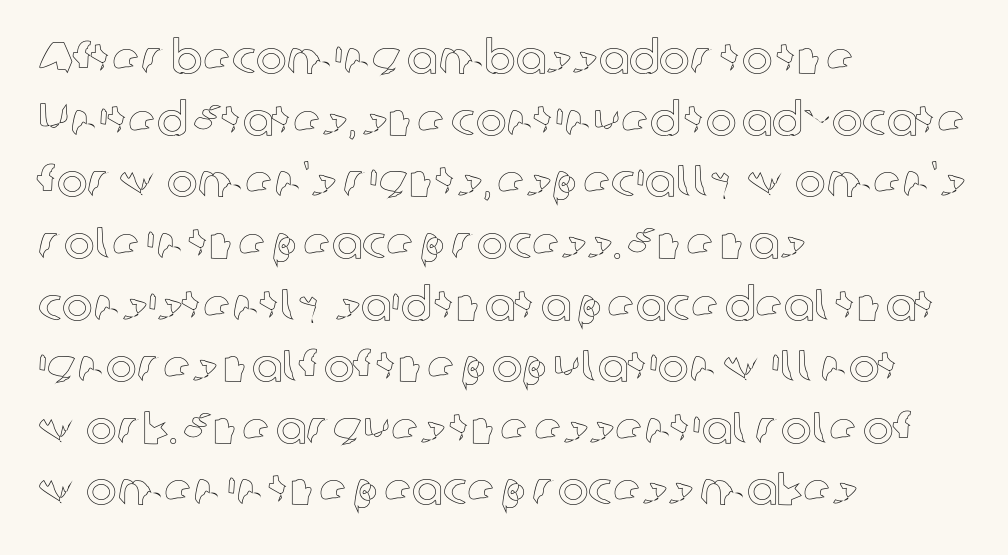
Q: Is the text italic (slanted)? A: No, it is upright.
Q: Is the text underlined? A: No.
Q: How is the paragraph aligned? A: Left-aligned.
Q: Is the spacing between letters normal or unusually wide? A: Normal.
Q: Is the spacing between lines tight, normal or loose? A: Normal.
Q: Width (condensed, normal, or wide)? A: Normal.
Q: x-height? A: Medium.
Q: Monospaced? A: No.
